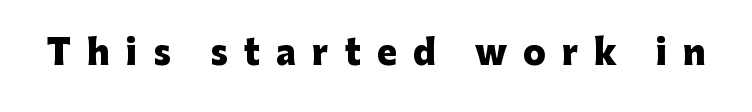
The image shows 33 px heavy sans-serif type, upright; set unusually wide letter spacing (+0.49 em), not underlined; low stroke contrast and a medium x-height.
